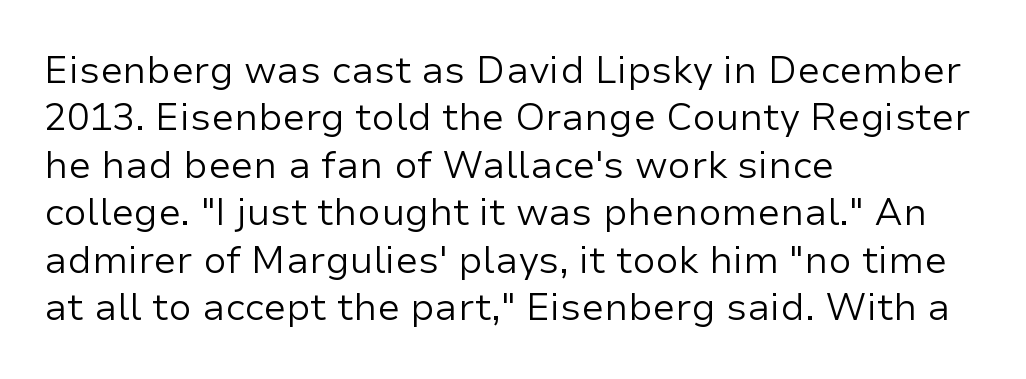
The image shows 38 px regular-weight sans-serif type, upright; set left-aligned, normal line spacing (1.25x), normal letter spacing, not underlined; low stroke contrast and a medium x-height.
